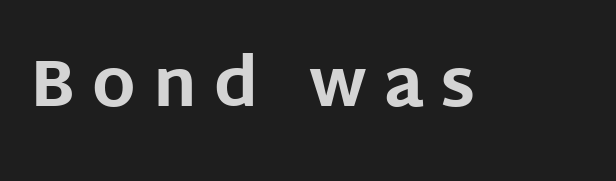
The image shows 66 px bold sans-serif type, upright; set unusually wide letter spacing (+0.26 em), not underlined; low stroke contrast and a large x-height.
